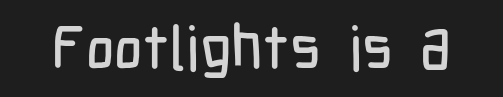
Q: Is the text italic (slanted)? A: No, it is upright.
Q: Is the typeface a serif or a sans-serif typeface? A: Sans-serif.
Q: Is the text underlined? A: No.
Q: Is the spacing between letters normal or unusually wide? A: Normal.
Q: Width (condensed, normal, or wide)? A: Condensed.
Q: Stroke contrast? A: Low.
Q: x-height? A: Medium.
Q: Monospaced? A: No.
